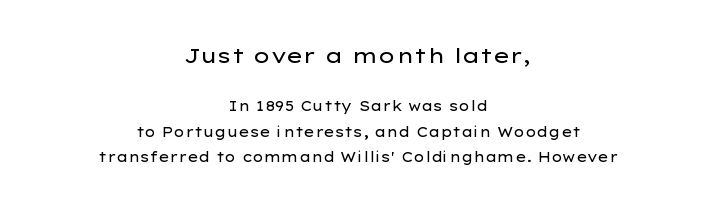
Visually the block forms a symmetrical silhouette, jagged on both flanks. Weight: in the light-to-regular range. The axis of the letterforms is exactly vertical. A typesetter would call this zero additional tracking. Typesetter's note — upper block bumped up in size, lower block left smaller. Check the space under the baseline: it is left empty.
